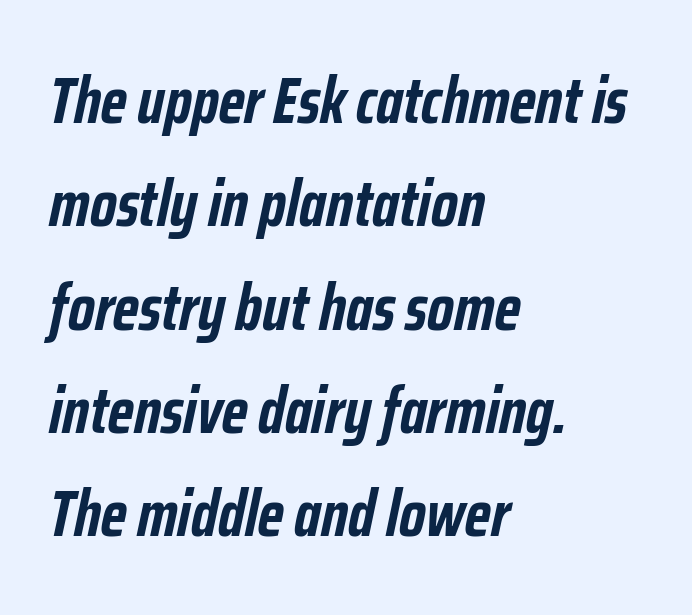
{"italic": "yes", "lean": "right", "slant_degrees": 12, "bold": "yes", "weight": "semibold", "width": "condensed", "stroke_contrast": "low", "x_height": "medium", "monospaced": "no", "underline": "no", "align": "left", "line_spacing": "normal", "line_spacing_ratio": 1.59, "letter_spacing": "normal", "letter_spacing_em": 0.0, "glyph_px": 65}
